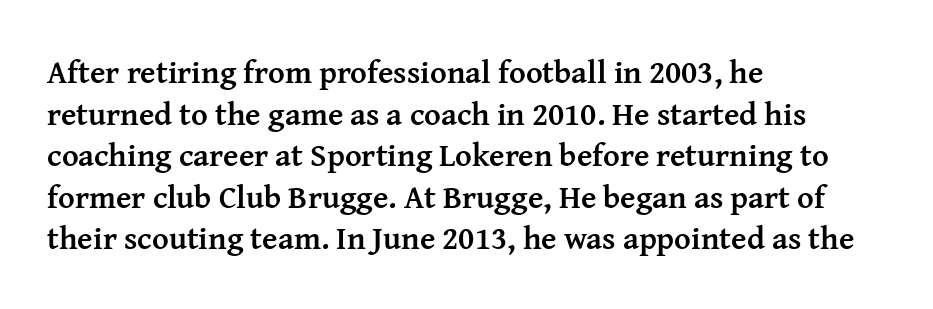
The image shows 32 px semibold serif type, upright; set left-aligned, normal line spacing (1.3x), normal letter spacing, not underlined; medium stroke contrast and a medium x-height.
